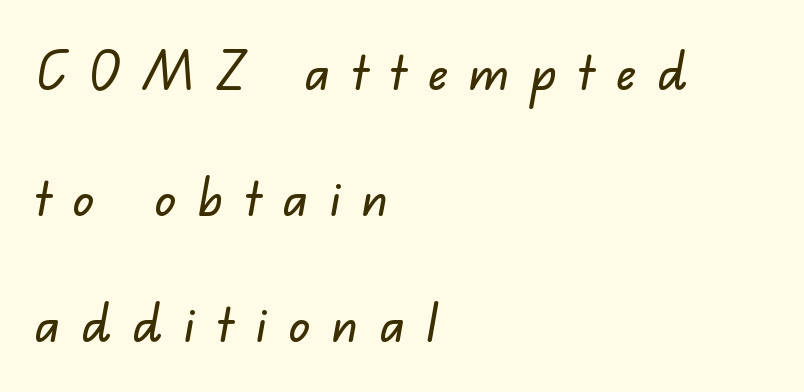
Q: Is the typeface a serif or a sans-serif typeface? A: Sans-serif.
Q: Is the text underlined? A: No.
Q: How is the paragraph aligned? A: Left-aligned.
Q: Is the spacing between letters normal or unusually wide? A: Unusually wide.
Q: Is the spacing between lines tight, normal or loose? A: Loose.
Q: Width (condensed, normal, or wide)? A: Normal.
Q: Stroke contrast? A: Low.
Q: x-height? A: Small.
Q: Monospaced? A: No.
